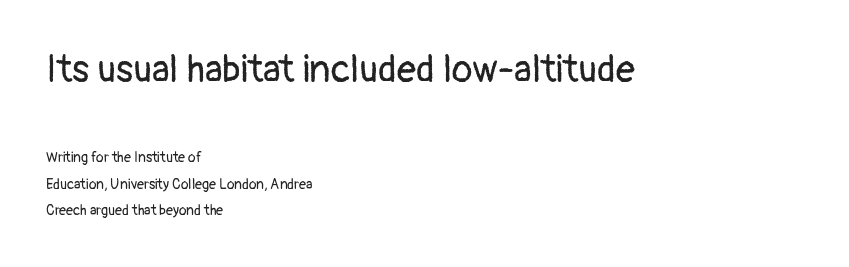
The image shows 38 px regular-weight sans-serif type, upright; set left-aligned, line spacing 1.89x, normal letter spacing, not underlined; the first (top) block is 2.71x larger; low stroke contrast and a medium x-height.
